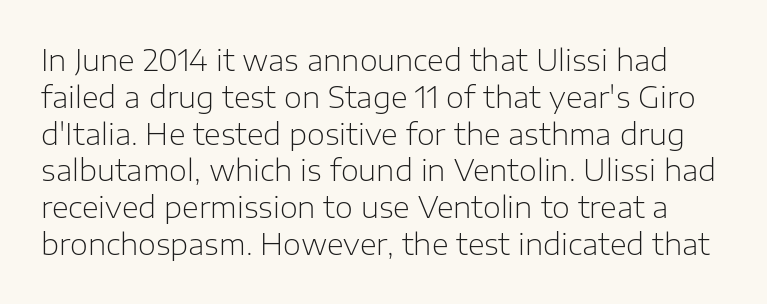
The image shows 29 px light sans-serif type, upright; set normal line spacing (1.27x), normal letter spacing, not underlined; low stroke contrast and a medium x-height.
